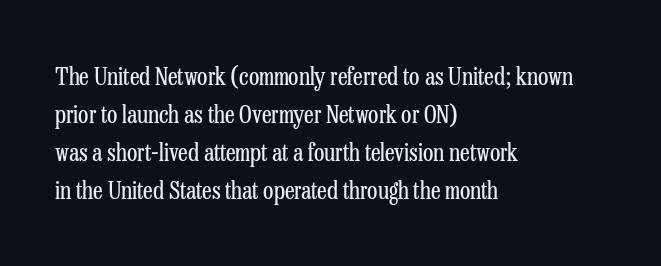
Q: Is the text bold? A: No.
Q: Is the text italic (slanted)? A: No, it is upright.
Q: Is the text underlined? A: No.
Q: How is the paragraph aligned? A: Left-aligned.
Q: Is the spacing between letters normal or unusually wide? A: Normal.
Q: Is the spacing between lines tight, normal or loose? A: Normal.
